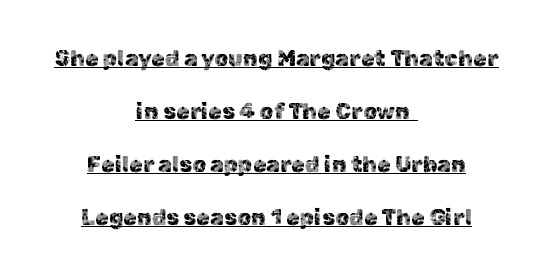
A student would call this center alignment; a typographer would say set centered. The specimen includes a rule beneath the text block's lines. The font's upright variant was chosen for this text. These lines stand farther apart than default settings would place them. What stands out about the letter spacing? Nothing — it is the standard amount.
